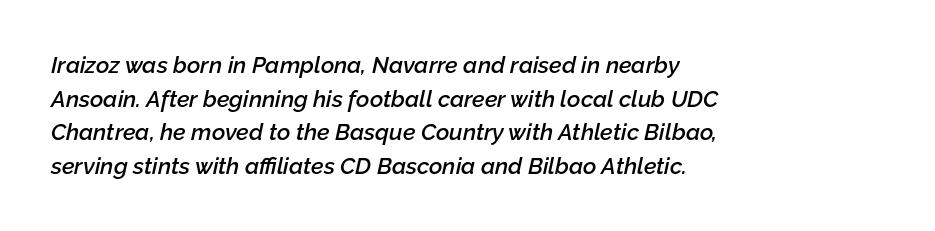
This rendering features lettering with no underline. Each word holds together tightly as a unit, with standard inter-letter gaps. These words are printed semibold, heavier than regular yet not bold. Vertically, the passage feels balanced, rows spaced as you'd expect. Slanted lettering throughout. This sample is left-justified, so line endings fall wherever the words run out.
